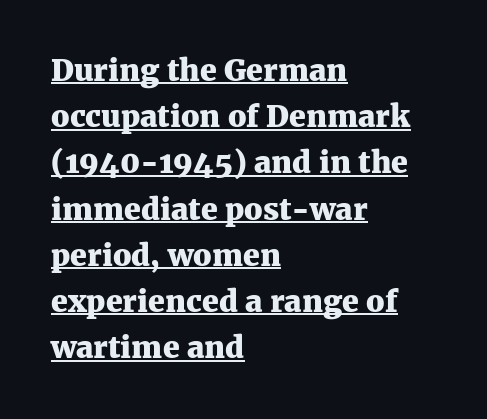
Stroke thickness is high; the sample reads as a true bold. The type family on display is of the serif kind. Looks like someone drew a line under every word here. Tracking value appears to be zero — textbook default spacing. Here the designer chose a conventional face with non-uniform glyph widths. The block of text has a typical density, with ordinary space between rows.
